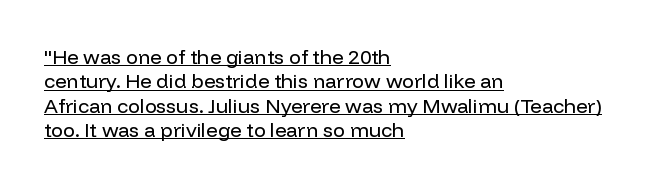
Q: Is the text bold? A: No.
Q: Is the text italic (slanted)? A: No, it is upright.
Q: Is the text underlined? A: Yes.
Q: How is the paragraph aligned? A: Left-aligned.
Q: Is the spacing between letters normal or unusually wide? A: Normal.
